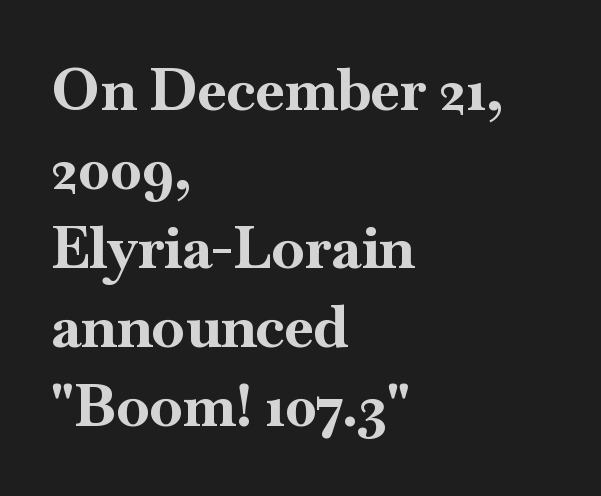
Q: Is the text bold? A: Yes.
Q: Is the text italic (slanted)? A: No, it is upright.
Q: Is the typeface a serif or a sans-serif typeface? A: Serif.
Q: Is the text underlined? A: No.
Q: How is the paragraph aligned? A: Left-aligned.
Q: Is the spacing between letters normal or unusually wide? A: Normal.
Q: Is the spacing between lines tight, normal or loose? A: Normal.
Q: Width (condensed, normal, or wide)? A: Normal.
Q: Stroke contrast? A: High.
Q: x-height? A: Small.
Q: Monospaced? A: No.
